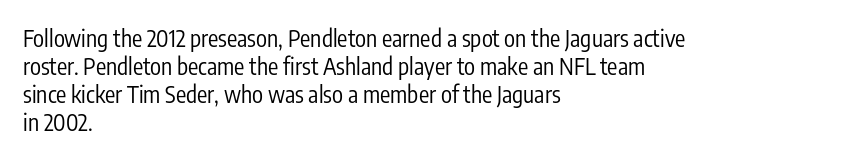
{"italic": "no", "bold": "no", "underline": "no", "align": "left", "line_spacing_ratio": 1.22, "letter_spacing": "normal", "letter_spacing_em": 0.0, "glyph_px": 23}
